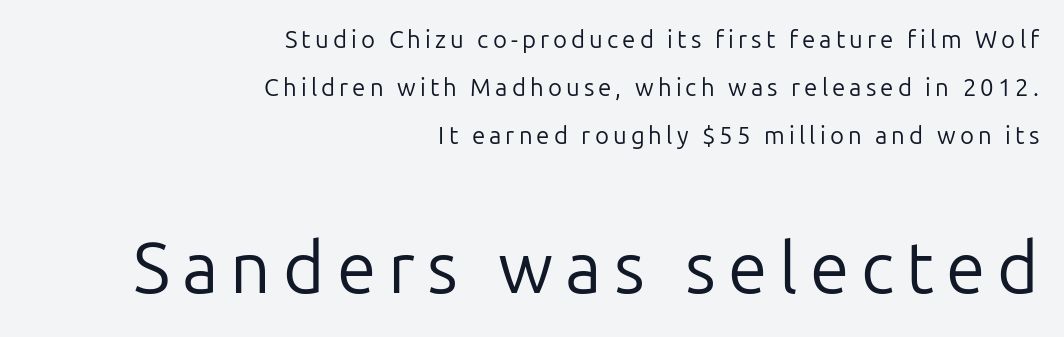
A typesetter would mark this as roman, not italic. The rendering uses a large line-height, opening up the rows. Caption: multi-line text, flush right, ragged left. Spacing verdict: proportional, widths tailored to each character. This layout puts the modest block above and the oversized block below. Check where the strokes stop: nothing finishes them off — pure sans.
